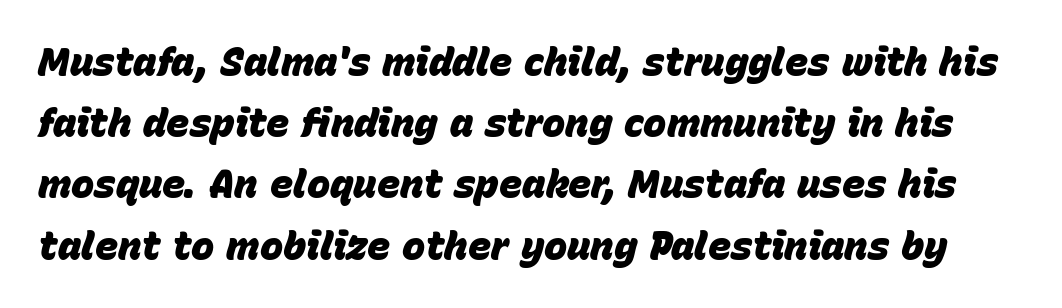
The image shows 39 px heavy type, italic (leaning right); set normal line spacing (1.57x), normal letter spacing, not underlined; low stroke contrast and a large x-height.
